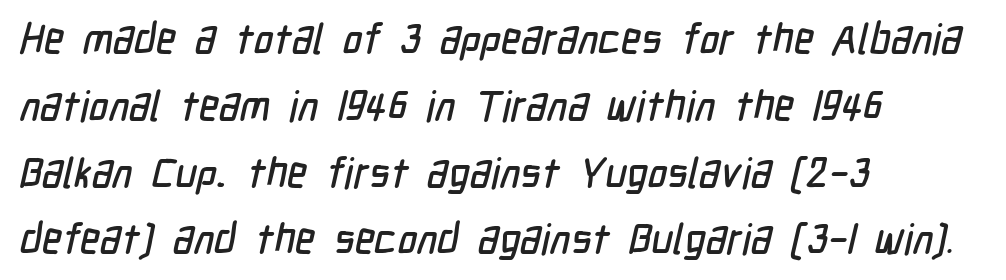
{"serif": "no", "width": "condensed", "stroke_contrast": "low", "x_height": "medium", "monospaced": "no", "underline": "no", "align": "left", "line_spacing": "normal", "line_spacing_ratio": 1.59, "letter_spacing": "normal", "letter_spacing_em": 0.0, "glyph_px": 42}
